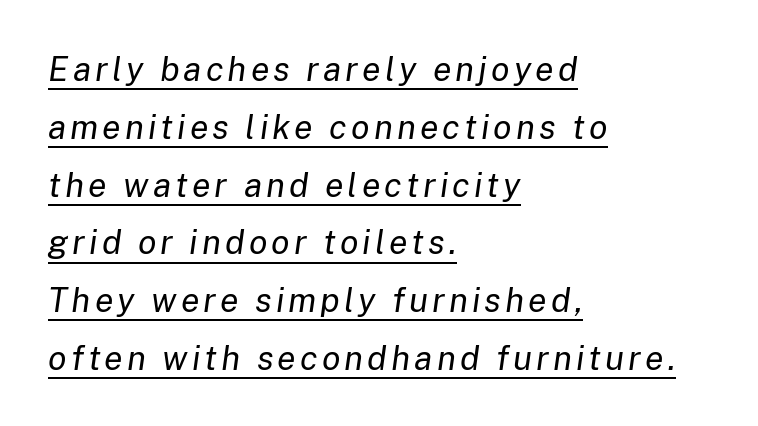
The rendering applies a slant to the glyphs. The compositor pushed each line to the left boundary. Quick note: underline on. Reading down the column, the eye jumps a familiar distance to each next line.
